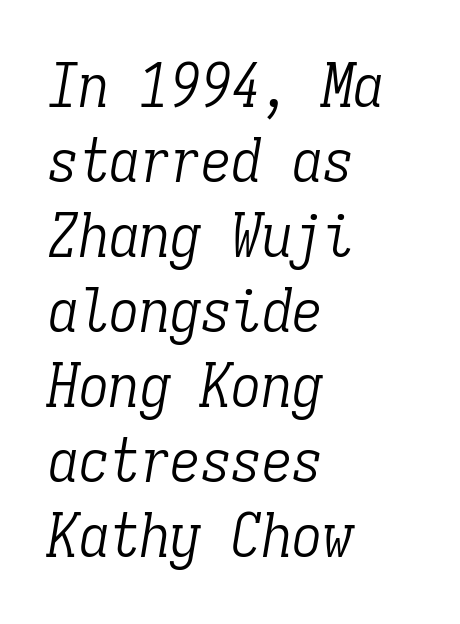
The image shows 61 px light, condensed serif type, italic (leaning right), monospaced; set left-aligned, line spacing 1.23x, normal letter spacing, not underlined; low stroke contrast and a medium x-height.
